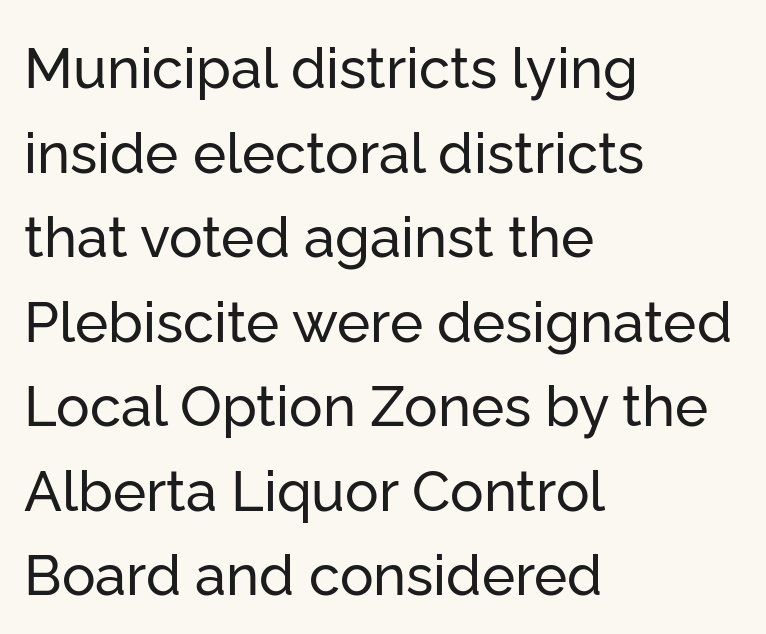
Q: Is the text italic (slanted)? A: No, it is upright.
Q: Is the typeface a serif or a sans-serif typeface? A: Sans-serif.
Q: Is the text underlined? A: No.
Q: How is the paragraph aligned? A: Left-aligned.
Q: Is the spacing between letters normal or unusually wide? A: Normal.
Q: Is the spacing between lines tight, normal or loose? A: Normal.
Q: Width (condensed, normal, or wide)? A: Normal.
Q: Stroke contrast? A: Low.
Q: x-height? A: Medium.
Q: Monospaced? A: No.
